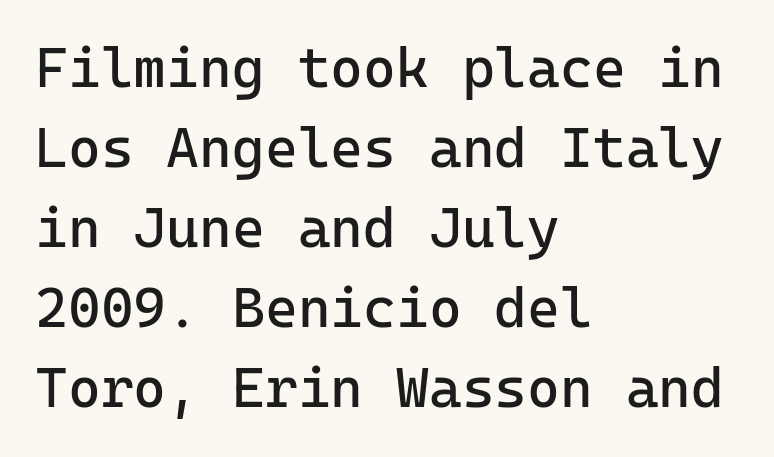
Q: Is the text bold? A: No.
Q: Is the text italic (slanted)? A: No, it is upright.
Q: Is the typeface a serif or a sans-serif typeface? A: Sans-serif.
Q: Is the text underlined? A: No.
Q: How is the paragraph aligned? A: Left-aligned.
Q: Is the spacing between letters normal or unusually wide? A: Normal.
Q: Is the spacing between lines tight, normal or loose? A: Normal.
Q: Width (condensed, normal, or wide)? A: Normal.
Q: Stroke contrast? A: Low.
Q: x-height? A: Medium.
Q: Monospaced? A: Yes.
